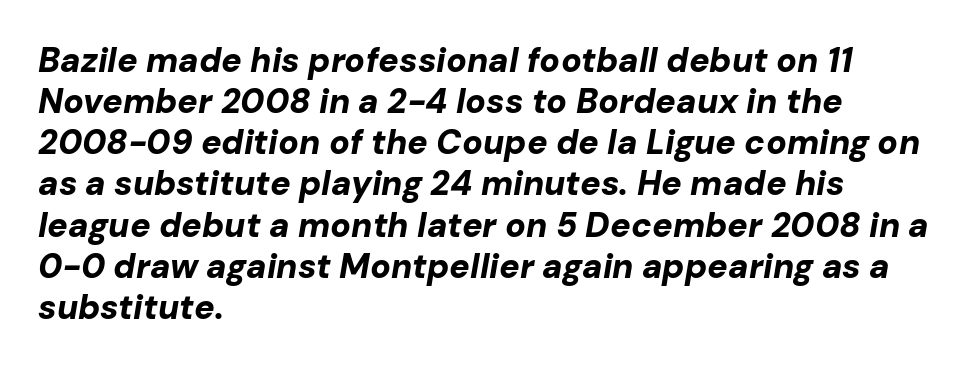
The image shows 34 px bold type, italic (leaning right); set left-aligned, line spacing 1.21x, normal letter spacing, not underlined; low stroke contrast and a medium x-height.
